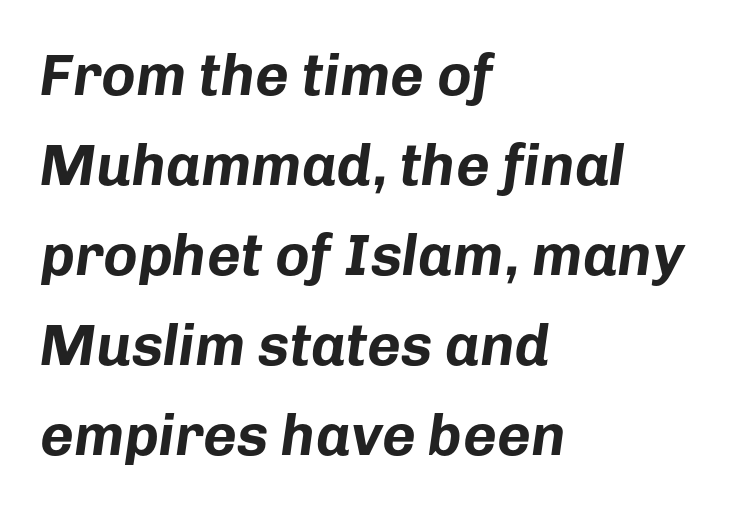
Each line starts at the same left margin while the right side varies. The leading is moderate, giving the passage an even texture. The gaps between neighbouring characters are ordinary and unremarkable. Rendered with sloped, italic letterforms. Quick note: underline off. Spacing verdict: proportional, widths tailored to each character.
